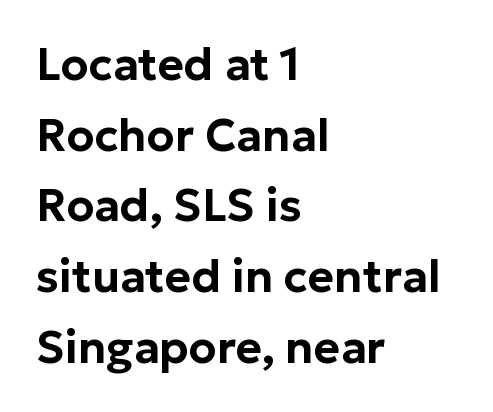
The lines in this sample share a left origin and differ only in where they stop. Descender tails drop into unmarked territory. The line texture is even and compact thanks to regular tracking. Regarding serifs, this sample does without them. Honestly, the row spacing looks completely unremarkable.
